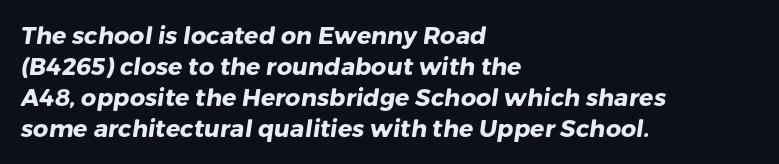
The image shows 24 px bold type; set left-aligned, normal line spacing (1.29x), normal letter spacing, not underlined.
